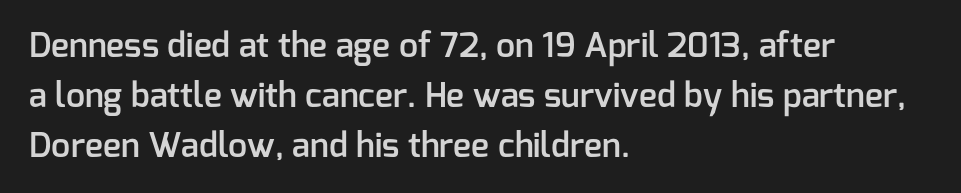
{"serif": "no", "italic": "no", "bold": "semi", "weight": "semibold", "width": "normal", "stroke_contrast": "low", "x_height": "medium", "monospaced": "no", "underline": "no", "align": "left", "line_spacing": "normal", "line_spacing_ratio": 1.47, "letter_spacing": "normal", "letter_spacing_em": 0.0, "glyph_px": 34}
